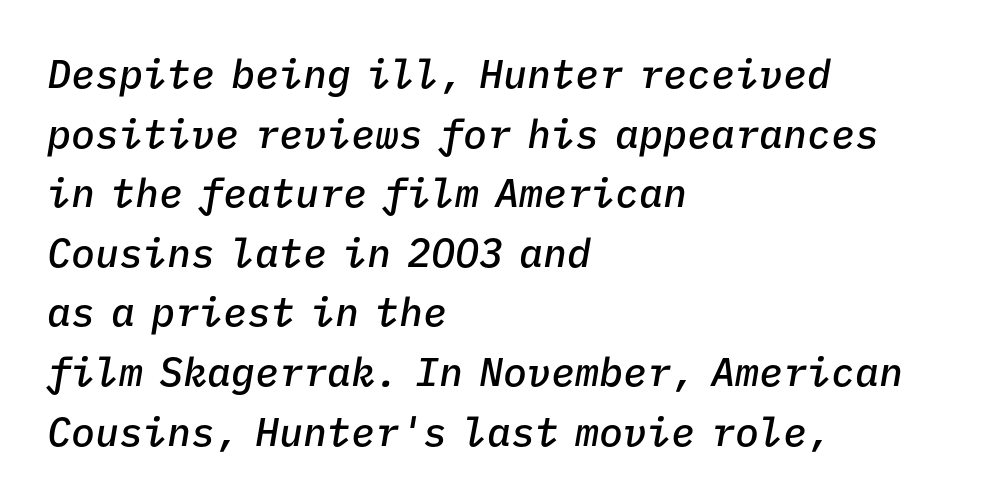
Q: Is the text bold? A: Semi-bold.
Q: Is the text italic (slanted)? A: Yes, it leans right by about 9 degrees.
Q: Is the text underlined? A: No.
Q: How is the paragraph aligned? A: Left-aligned.
Q: Is the spacing between letters normal or unusually wide? A: Normal.
Q: Is the spacing between lines tight, normal or loose? A: Normal.
Q: Width (condensed, normal, or wide)? A: Normal.
Q: Stroke contrast? A: Low.
Q: x-height? A: Medium.
Q: Monospaced? A: Yes.
